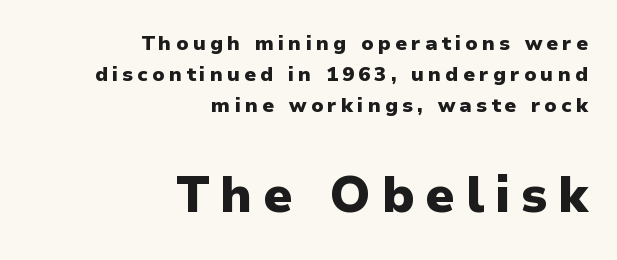
Q: Is the text bold? A: Yes.
Q: Is the text italic (slanted)? A: No, it is upright.
Q: Is the typeface a serif or a sans-serif typeface? A: Sans-serif.
Q: Is the text underlined? A: No.
Q: How is the paragraph aligned? A: Right-aligned.
Q: Is the spacing between letters normal or unusually wide? A: Unusually wide.
Q: Is the spacing between lines tight, normal or loose? A: Normal.
Q: Which block of text is set in a larger size, the first (top) or the second (bottom)? A: The second (bottom) one.
Q: Width (condensed, normal, or wide)? A: Normal.
Q: Stroke contrast? A: Low.
Q: x-height? A: Medium.
Q: Monospaced? A: No.
